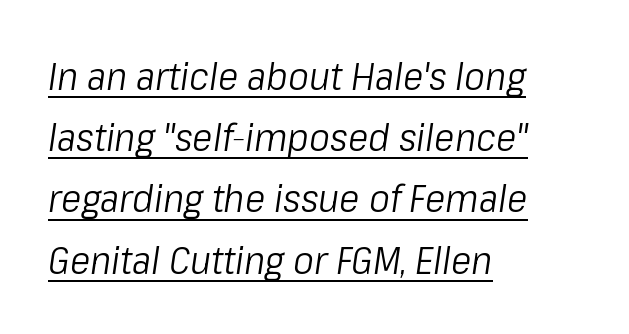
The image shows 39 px light, condensed type, italic (leaning right); set left-aligned, normal line spacing (1.57x), normal letter spacing, underlined; low stroke contrast and a medium x-height.
